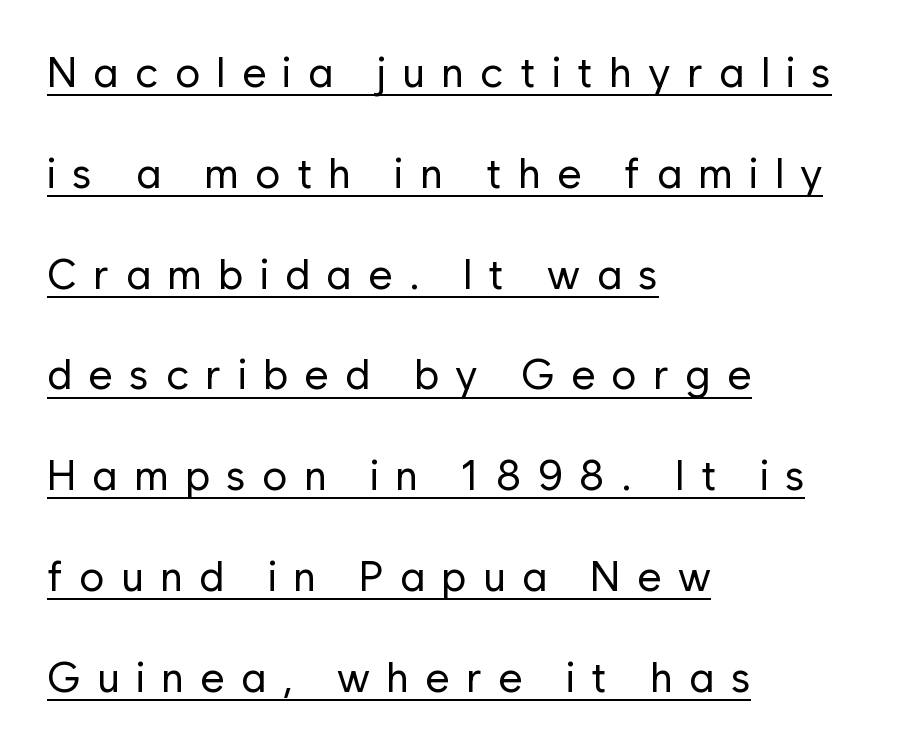
Q: Is the text bold? A: No.
Q: Is the text italic (slanted)? A: No, it is upright.
Q: Is the typeface a serif or a sans-serif typeface? A: Sans-serif.
Q: Is the text underlined? A: Yes.
Q: How is the paragraph aligned? A: Left-aligned.
Q: Is the spacing between letters normal or unusually wide? A: Unusually wide.
Q: Is the spacing between lines tight, normal or loose? A: Loose.
Q: Width (condensed, normal, or wide)? A: Normal.
Q: Stroke contrast? A: Low.
Q: x-height? A: Medium.
Q: Monospaced? A: No.
